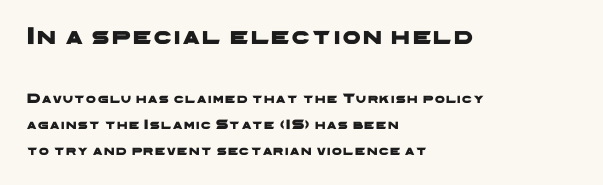
Descenders are the only things crossing below the line. Caption: multi-line text, flush left, ragged right. These two chunks differ in scale, with the top chunk taking the larger measure.
